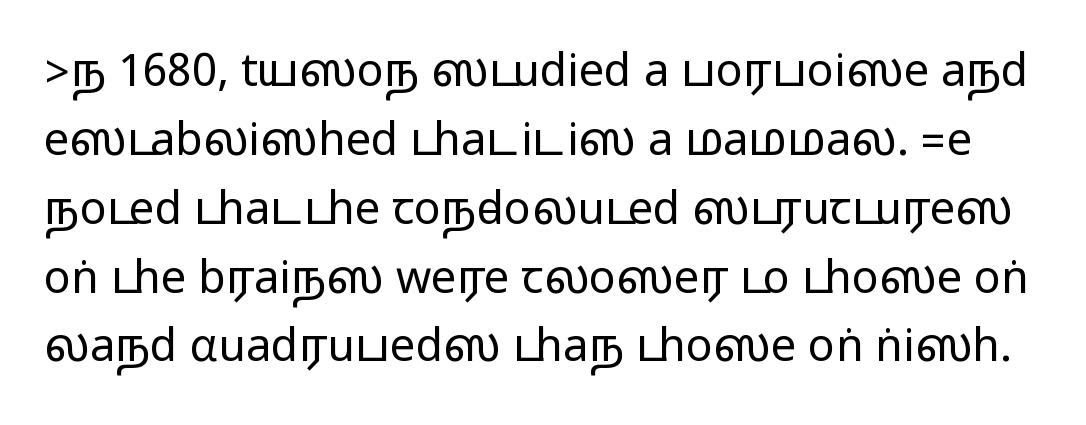
Q: Is the text italic (slanted)? A: No, it is upright.
Q: Is the typeface a serif or a sans-serif typeface? A: Sans-serif.
Q: Is the text underlined? A: No.
Q: Is the spacing between letters normal or unusually wide? A: Normal.
Q: Is the spacing between lines tight, normal or loose? A: Normal.
Q: Width (condensed, normal, or wide)? A: Wide.
Q: Stroke contrast? A: Medium.
Q: Monospaced? A: No.
